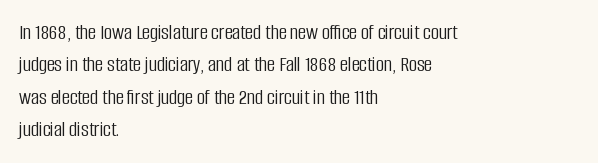
The image shows 22 px text type, upright; set left-aligned, normal line spacing (1.47x), normal letter spacing, not underlined.
